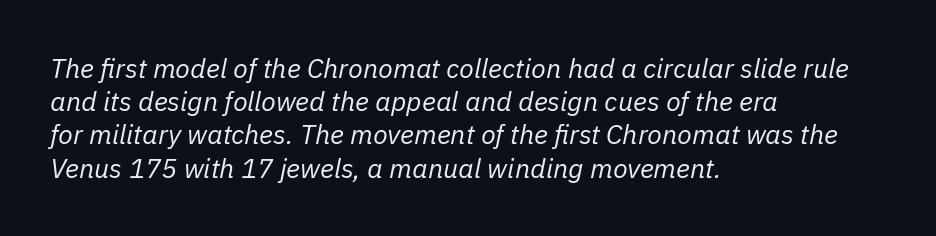
{"italic": "yes", "lean": "right", "slant_degrees": 11, "bold": "no", "underline": "no", "align": "left", "line_spacing_ratio": 1.23, "letter_spacing": "normal", "letter_spacing_em": 0.0, "glyph_px": 27}
